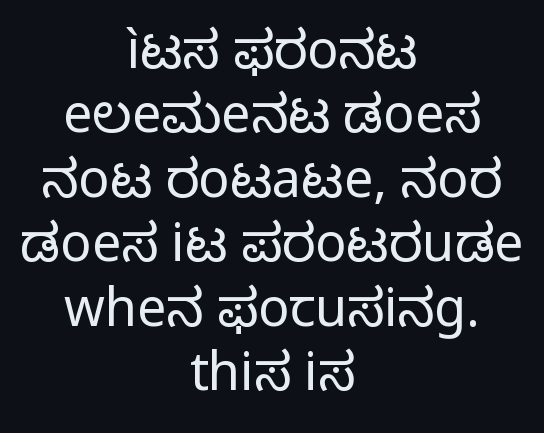
You can tell from the bare stems that sans-serif type was used. No word sits above an underline. Posture: straight, roman, zero tilt. The cut favours lightness, reaching ordinary text weight at its darkest. Both edges are ragged and mirror each other, which tells us the setting is centered.
